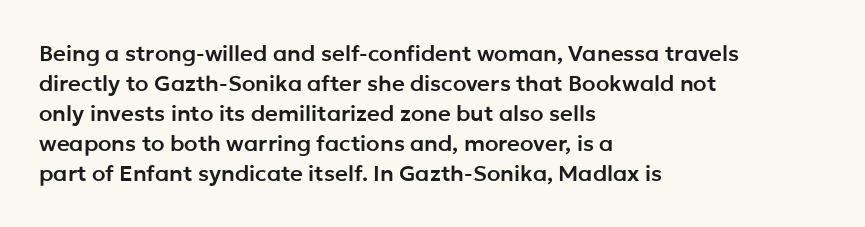
Q: Is the text italic (slanted)? A: No, it is upright.
Q: Is the text underlined? A: No.
Q: How is the paragraph aligned? A: Left-aligned.
Q: Is the spacing between letters normal or unusually wide? A: Normal.
Q: Is the spacing between lines tight, normal or loose? A: Normal.
